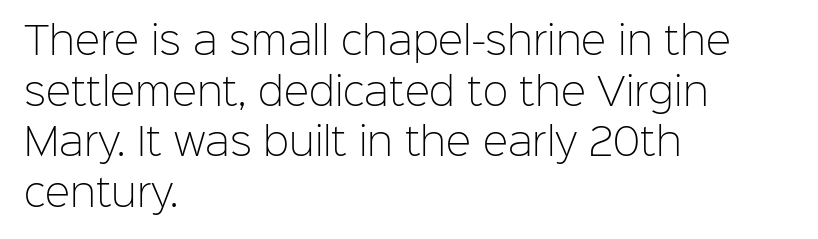
Posture: straight, roman, zero tilt. There is no visible air inserted between adjacent glyphs. One-word summary of the alignment: left. Successive baselines arrive at the customary interval. Look at the bottom of the vertical strokes: they stop flat, with no serifs. The words here are not underlined.
